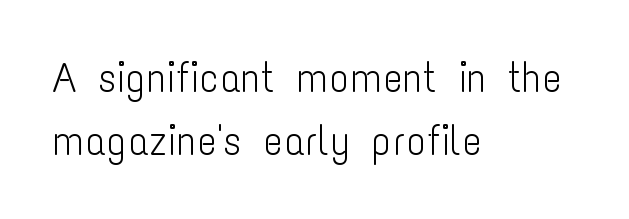
Q: Is the text bold? A: No.
Q: Is the text italic (slanted)? A: No, it is upright.
Q: Is the typeface a serif or a sans-serif typeface? A: Sans-serif.
Q: Is the text underlined? A: No.
Q: How is the paragraph aligned? A: Left-aligned.
Q: Is the spacing between letters normal or unusually wide? A: Normal.
Q: Is the spacing between lines tight, normal or loose? A: Normal.
Q: Width (condensed, normal, or wide)? A: Condensed.
Q: Stroke contrast? A: Low.
Q: x-height? A: Medium.
Q: Monospaced? A: No.
